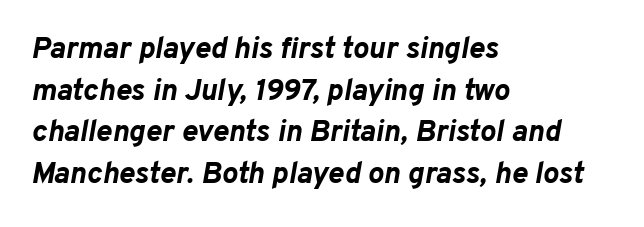
{"italic": "yes", "lean": "right", "slant_degrees": 10, "bold": "yes", "weight": "bold", "width": "normal", "stroke_contrast": "low", "x_height": "medium", "monospaced": "no", "underline": "no", "align": "left", "line_spacing": "normal", "line_spacing_ratio": 1.39, "letter_spacing": "normal", "letter_spacing_em": 0.0, "glyph_px": 30}
